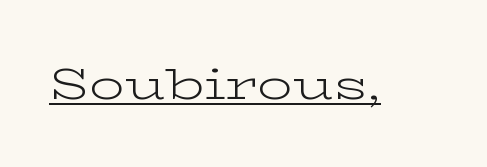
The sample's only ornament is a line tracing under the words. This sample uses a serif face. The axis of the letterforms is exactly vertical. Tracking value appears to be zero — textbook default spacing. This sample has the flowing, uneven cadence of proportional lettering. The typesetting does not lean heavy: it is not bold.
